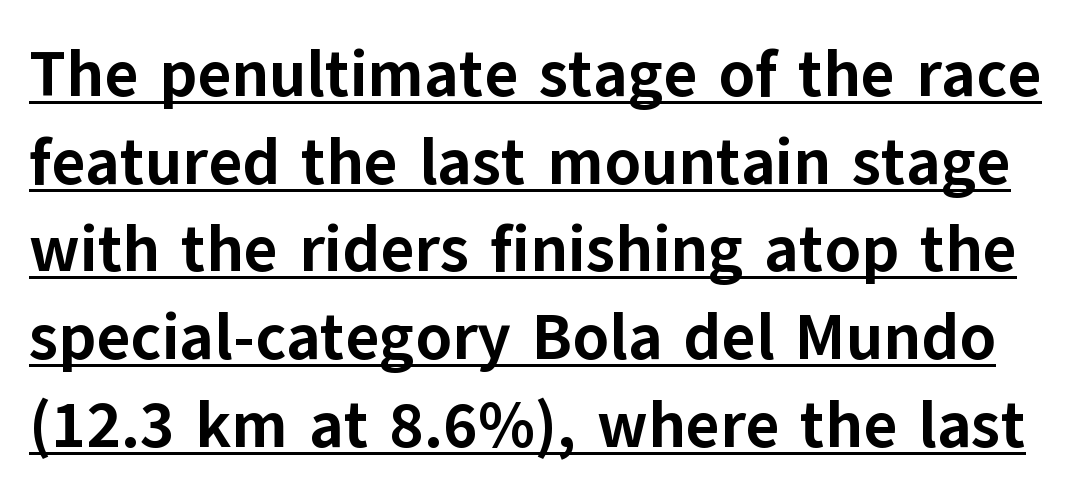
{"serif": "no", "italic": "no", "bold": "yes", "weight": "bold", "width": "normal", "stroke_contrast": "low", "x_height": "medium", "monospaced": "no", "underline": "yes", "line_spacing": "normal", "line_spacing_ratio": 1.35, "letter_spacing": "normal", "letter_spacing_em": 0.0, "glyph_px": 65}
